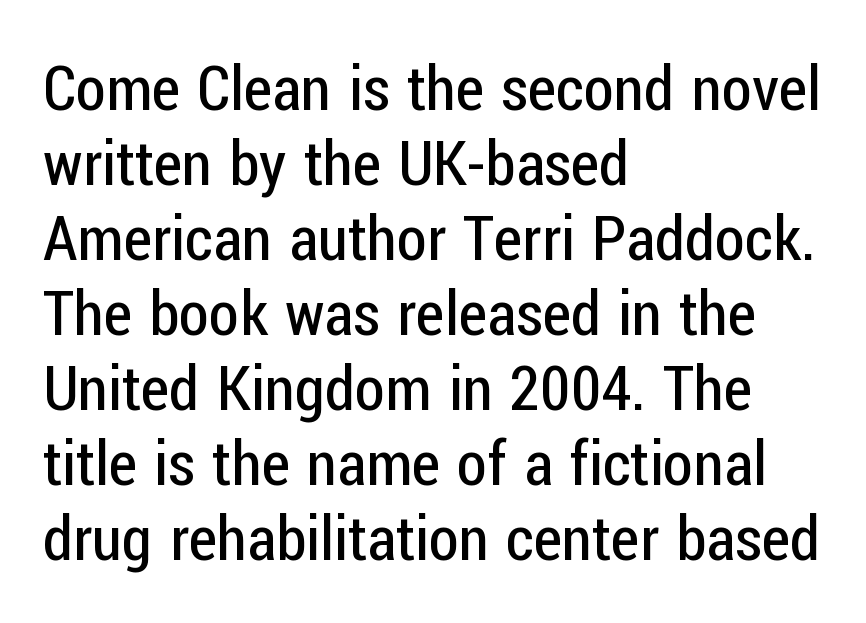
The image shows 62 px regular-weight, condensed sans-serif type, upright; set left-aligned, line spacing 1.21x, normal letter spacing, not underlined; low stroke contrast and a medium x-height.
